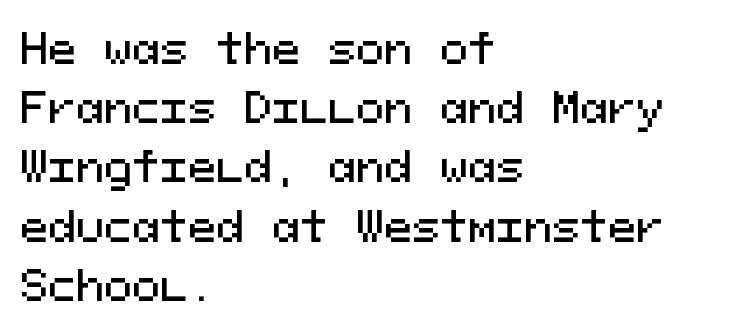
The image shows 42 px sans-serif type, upright, monospaced; set left-aligned, normal line spacing (1.41x), normal letter spacing, not underlined; medium stroke contrast and a medium x-height.
